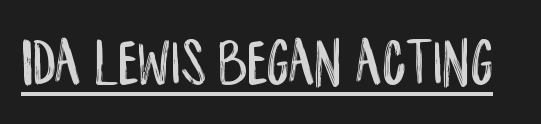
The image shows 68 px condensed sans-serif type, upright; set normal letter spacing, underlined; low stroke contrast and a large x-height.
